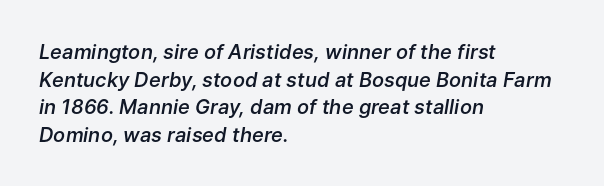
{"italic": "yes", "lean": "right", "slant_degrees": 9, "bold": "semi", "underline": "no", "align": "left", "line_spacing": "normal", "line_spacing_ratio": 1.38, "letter_spacing": "normal", "letter_spacing_em": 0.0, "glyph_px": 20}
